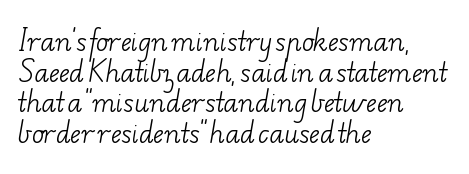
{"bold": "no", "underline": "no", "align": "left", "line_spacing_ratio": 1.23, "letter_spacing": "normal", "letter_spacing_em": 0.0, "glyph_px": 25}
